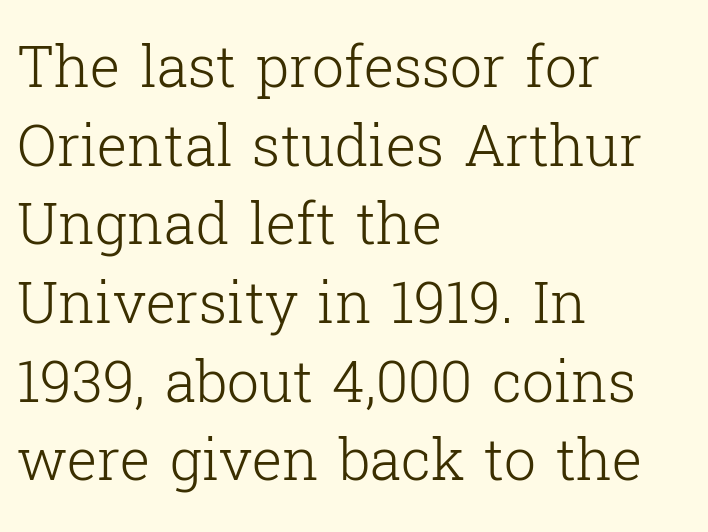
The image shows 57 px light serif type, upright; set left-aligned, normal line spacing (1.38x), normal letter spacing, not underlined; low stroke contrast and a medium x-height.
